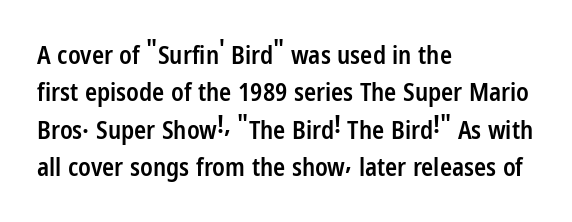
The image shows 25 px text type, upright; set left-aligned, normal line spacing (1.5x), normal letter spacing, not underlined.
